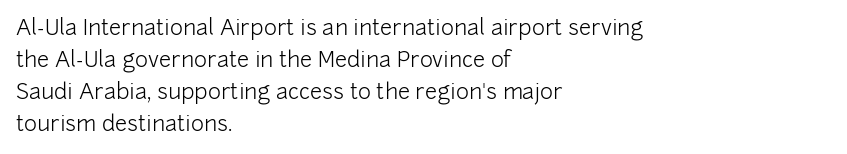
This sample uses an upright cut, with every glyph sitting square on the baseline. Check the space under the baseline: it is left empty. These lines are set flush left with a ragged right edge. Weight: not bold — regular or lighter.
